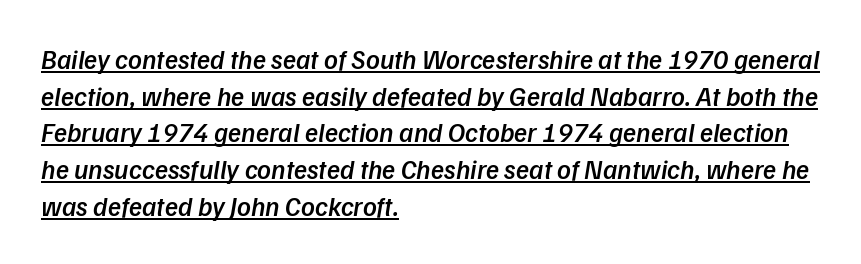
Q: Is the text bold? A: Semi-bold.
Q: Is the text underlined? A: Yes.
Q: How is the paragraph aligned? A: Left-aligned.
Q: Is the spacing between letters normal or unusually wide? A: Normal.
Q: Is the spacing between lines tight, normal or loose? A: Normal.
